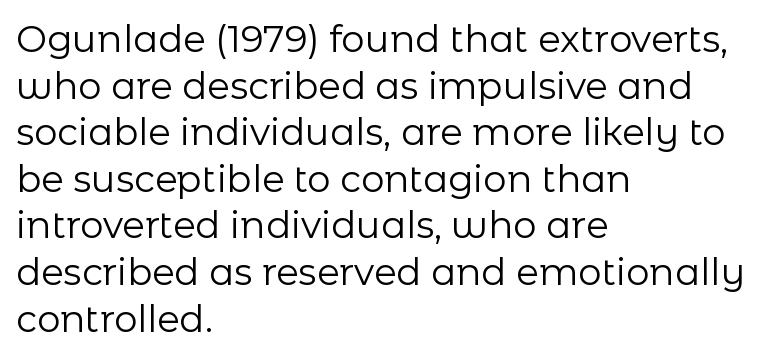
Q: Is the text bold? A: No.
Q: Is the text italic (slanted)? A: No, it is upright.
Q: Is the typeface a serif or a sans-serif typeface? A: Sans-serif.
Q: Is the text underlined? A: No.
Q: How is the paragraph aligned? A: Left-aligned.
Q: Is the spacing between letters normal or unusually wide? A: Normal.
Q: Is the spacing between lines tight, normal or loose? A: Normal.
Q: Width (condensed, normal, or wide)? A: Normal.
Q: Stroke contrast? A: Low.
Q: x-height? A: Medium.
Q: Monospaced? A: No.
